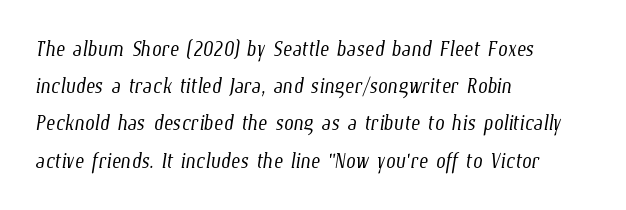
{"bold": "no", "weight": "light", "width": "condensed", "stroke_contrast": "low", "x_height": "medium", "monospaced": "no", "underline": "no", "align": "left", "line_spacing": "normal", "line_spacing_ratio": 1.33, "letter_spacing": "normal", "letter_spacing_em": 0.0, "glyph_px": 28}
